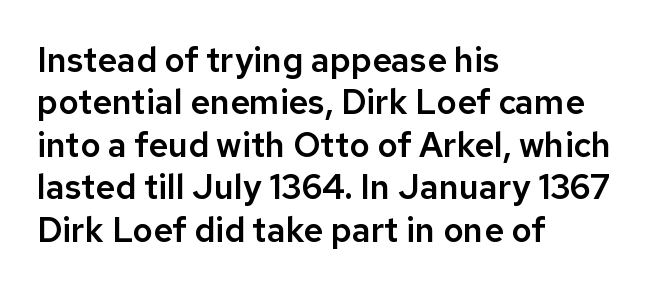
Reading down the block, your eye returns to a fixed left position each line. Looks like regular typesetting: each glyph gets only the width it needs. Standard letterfit; no display-style spreading of the glyphs. Type style note: lacks serifs. Rule under the text: the space is simply empty. Vertical spacing — default.
